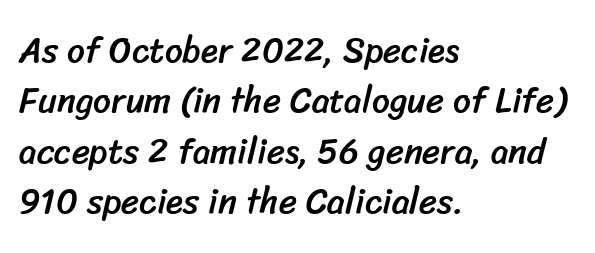
{"serif": "no", "width": "normal", "stroke_contrast": "low", "x_height": "medium", "monospaced": "no", "underline": "no", "align": "left", "line_spacing": "normal", "line_spacing_ratio": 1.44, "letter_spacing": "normal", "letter_spacing_em": 0.0, "glyph_px": 35}
